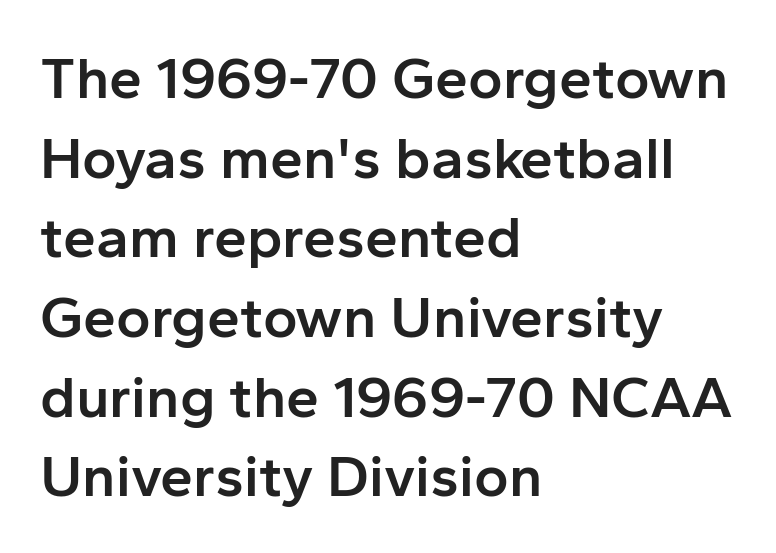
{"serif": "no", "italic": "no", "bold": "semi", "weight": "semibold", "width": "normal", "stroke_contrast": "low", "x_height": "medium", "monospaced": "no", "underline": "no", "align": "left", "line_spacing": "normal", "line_spacing_ratio": 1.35, "letter_spacing": "normal", "letter_spacing_em": 0.0, "glyph_px": 59}
